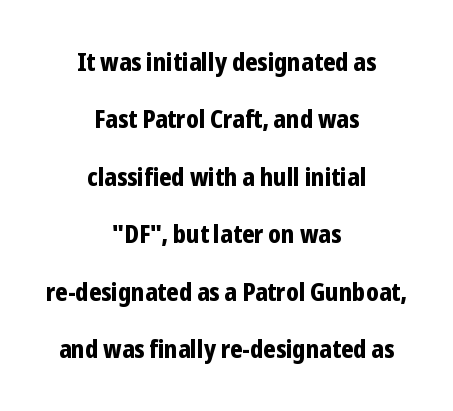
Q: Is the text bold? A: Yes.
Q: Is the text italic (slanted)? A: No, it is upright.
Q: Is the text underlined? A: No.
Q: How is the paragraph aligned? A: Centered.
Q: Is the spacing between letters normal or unusually wide? A: Normal.
Q: Is the spacing between lines tight, normal or loose? A: Loose.
